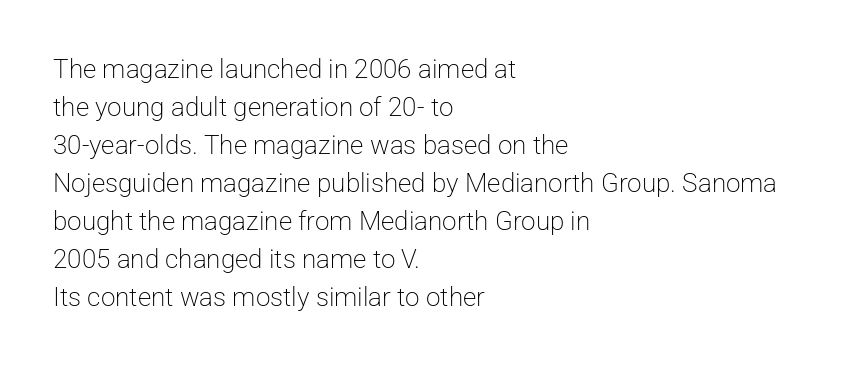
Visually the block forms a straight wall on the left and a jagged coastline on the right. Caption: standard tracking, unaltered. The type sits square on the baseline with zero lean. Weight: not bold — regular or lighter.
